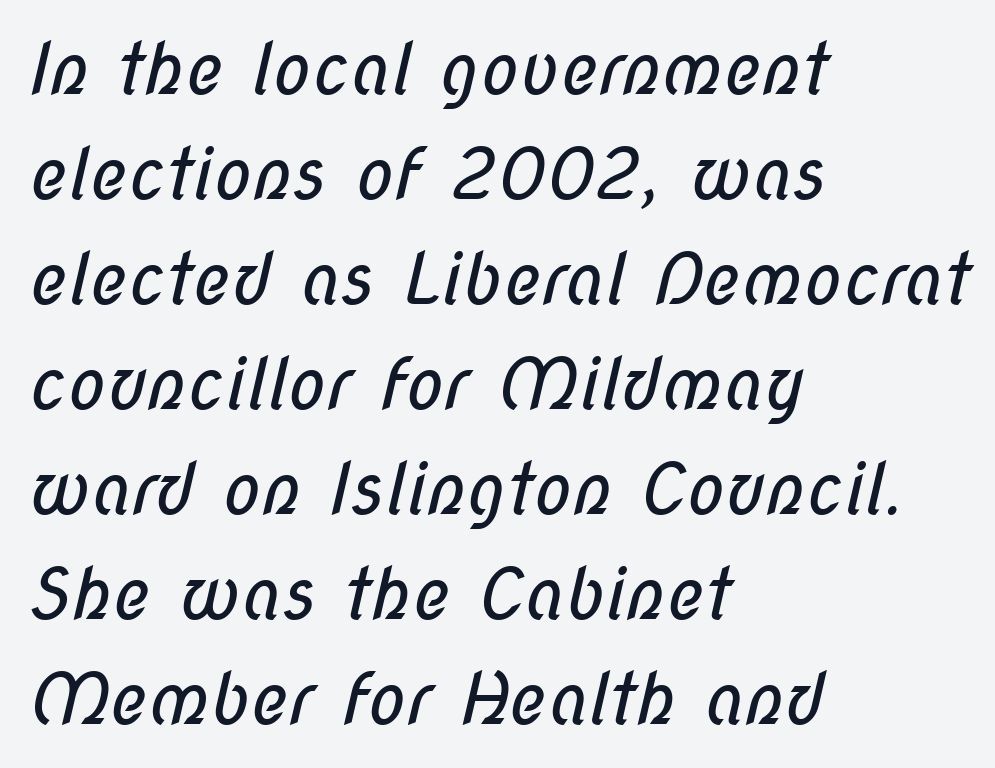
Q: Is the text bold? A: No.
Q: Is the typeface a serif or a sans-serif typeface? A: Sans-serif.
Q: Is the text underlined? A: No.
Q: How is the paragraph aligned? A: Left-aligned.
Q: Is the spacing between letters normal or unusually wide? A: Normal.
Q: Is the spacing between lines tight, normal or loose? A: Normal.
Q: Width (condensed, normal, or wide)? A: Condensed.
Q: Stroke contrast? A: Low.
Q: x-height? A: Medium.
Q: Monospaced? A: No.
